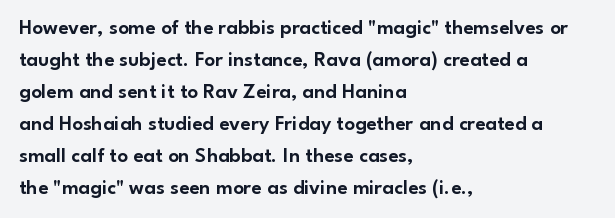
{"italic": "no", "underline": "no", "align": "left", "line_spacing": "normal", "line_spacing_ratio": 1.52, "letter_spacing": "normal", "letter_spacing_em": 0.0, "glyph_px": 21}
